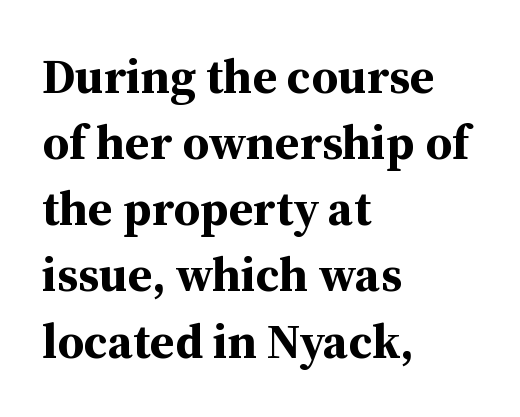
Q: Is the text bold? A: Yes.
Q: Is the text italic (slanted)? A: No, it is upright.
Q: Is the typeface a serif or a sans-serif typeface? A: Serif.
Q: Is the text underlined? A: No.
Q: How is the paragraph aligned? A: Left-aligned.
Q: Is the spacing between letters normal or unusually wide? A: Normal.
Q: Is the spacing between lines tight, normal or loose? A: Normal.
Q: Width (condensed, normal, or wide)? A: Normal.
Q: Stroke contrast? A: Medium.
Q: x-height? A: Medium.
Q: Monospaced? A: No.
